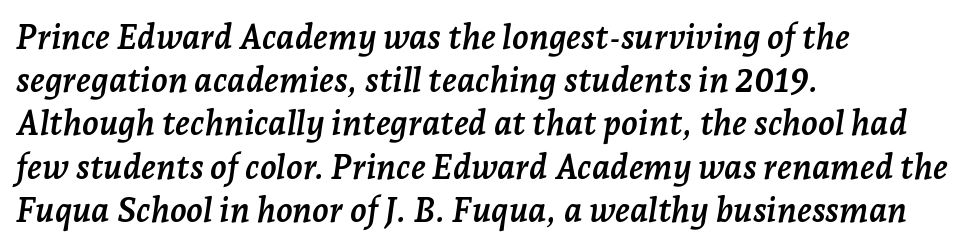
The glyphs have the mass of a bold cut. This rendering features lettering with no underline. Compared with a centered layout, this one pins lines to the left instead. The font's italic variant was chosen for this text. The passage shown is typeset with a serif family.
